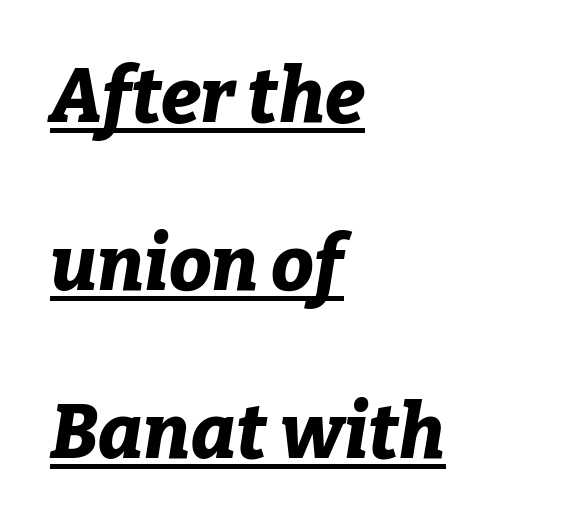
Caption: multi-line text, flush left, ragged right. The font is running at its bold setting. The lines are spread far apart with generous leading. These lines are rendered in a variable-pitch font.
